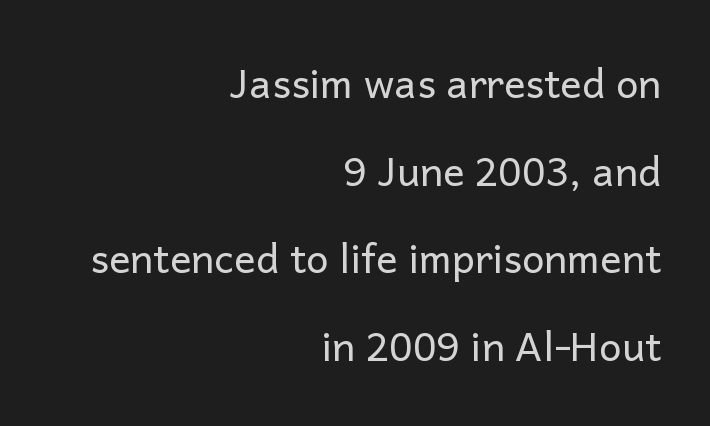
Horizontal bands of white between lines are thick stripes. Check under the words: just untouched page. Each letter keeps its own natural width here, so spacing adapts to shape. Each line ends at the same right margin while the left side varies. Classification — sans serif.
